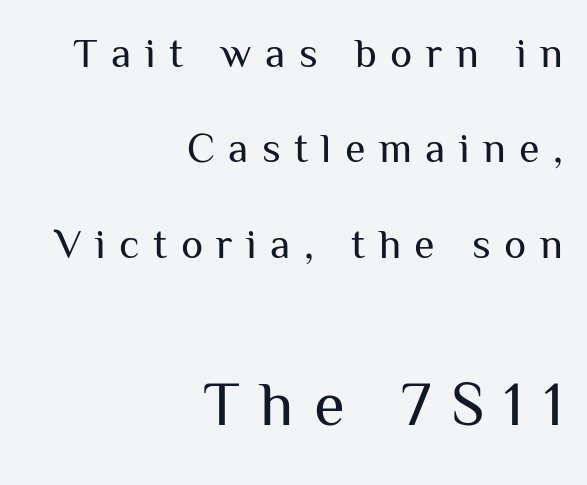
{"serif": "no", "italic": "no", "bold": "no", "weight": "regular", "width": "normal", "stroke_contrast": "medium", "x_height": "medium", "monospaced": "no", "underline": "no", "align": "right", "line_spacing": "loose", "line_spacing_ratio": 2.27, "letter_spacing": "wide", "letter_spacing_em": 0.32, "larger_block": "second", "size_ratio": 1.5, "glyph_px": 63}
